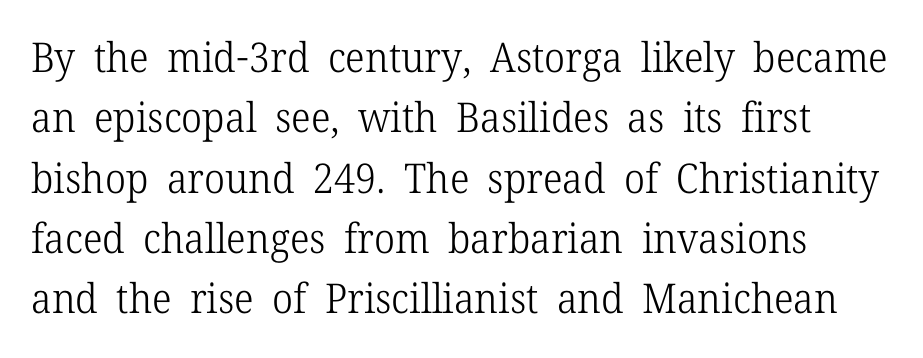
{"serif": "yes", "italic": "no", "bold": "no", "weight": "light", "width": "normal", "stroke_contrast": "low", "x_height": "medium", "monospaced": "no", "underline": "no", "line_spacing": "normal", "line_spacing_ratio": 1.47, "letter_spacing": "normal", "letter_spacing_em": 0.0, "glyph_px": 41}
